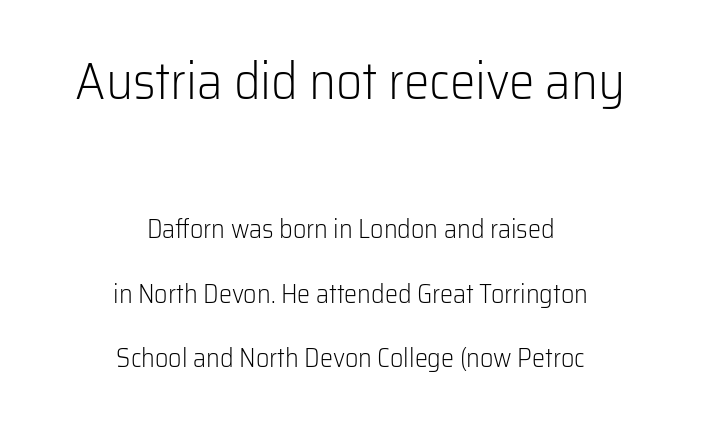
{"serif": "no", "italic": "no", "bold": "no", "weight": "light", "width": "normal", "stroke_contrast": "low", "x_height": "medium", "monospaced": "no", "underline": "no", "align": "center", "line_spacing": "loose", "line_spacing_ratio": 2.48, "letter_spacing": "normal", "letter_spacing_em": 0.0, "larger_block": "first", "size_ratio": 1.96, "glyph_px": 51}
